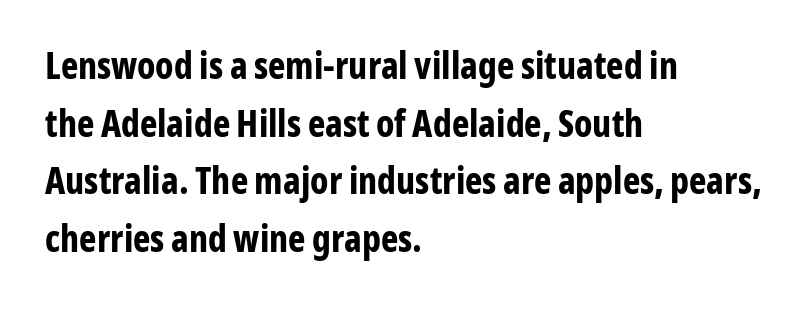
{"serif": "no", "italic": "no", "bold": "yes", "weight": "bold", "width": "condensed", "stroke_contrast": "low", "x_height": "medium", "monospaced": "no", "underline": "no", "align": "left", "line_spacing": "normal", "line_spacing_ratio": 1.56, "letter_spacing": "normal", "letter_spacing_em": 0.0, "glyph_px": 37}
